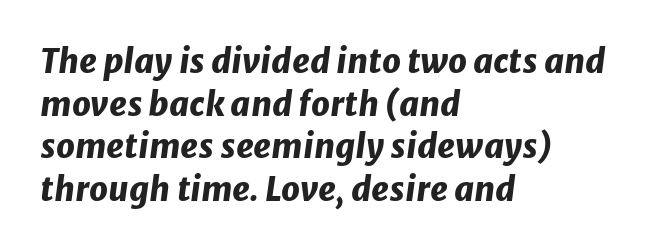
Emphasis by weight is at full strength: bold. If you drew a ruler down the left edge, every line would touch it. Vertically, the passage feels balanced, rows spaced as you'd expect. Has an underline been added? It has not.
